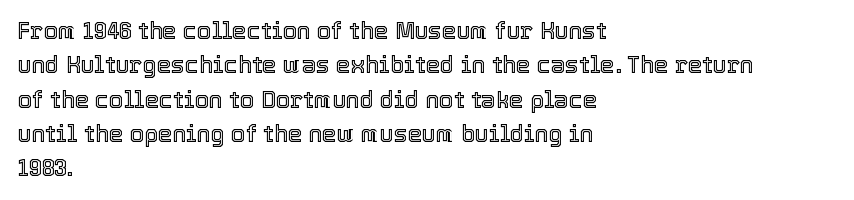
Q: Is the text italic (slanted)? A: No, it is upright.
Q: Is the text underlined? A: No.
Q: How is the paragraph aligned? A: Left-aligned.
Q: Is the spacing between letters normal or unusually wide? A: Normal.
Q: Is the spacing between lines tight, normal or loose? A: Normal.
